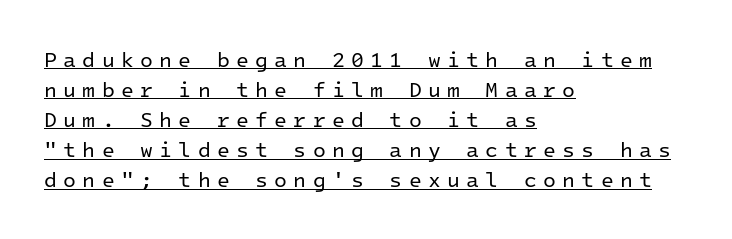
This is not heavy type; no bold has been used. What stands out about the letter spacing? Its width — letters are far apart. Ascenders rise straight up at ninety degrees. The rag falls on the right side of this text block. Compared with typical paragraphs, the rows here are spaced about the same.
